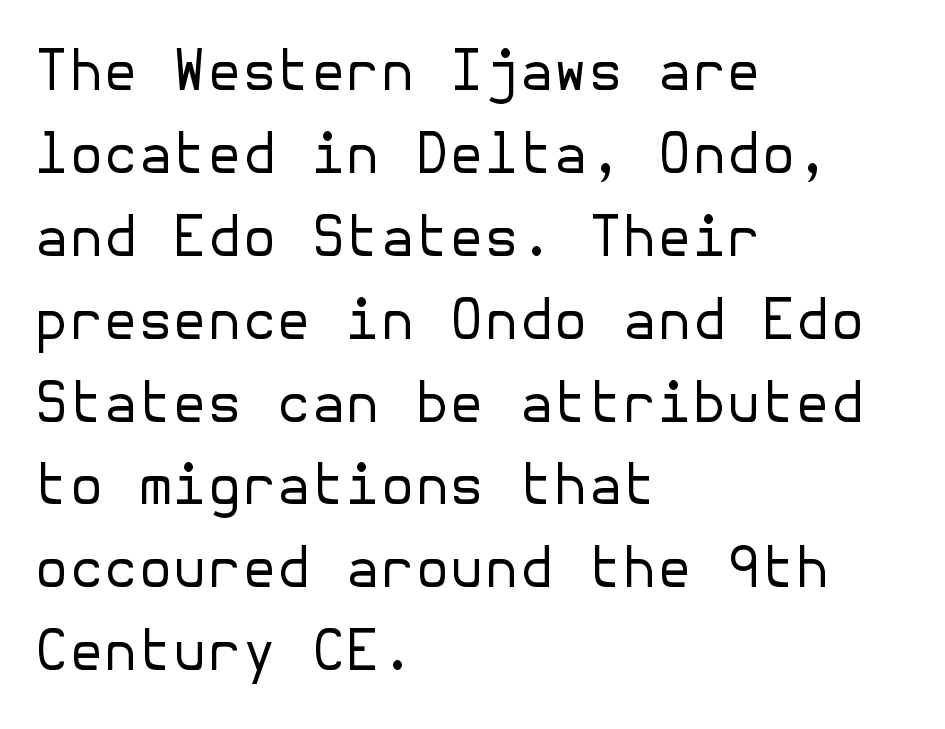
Q: Is the text bold? A: No.
Q: Is the text italic (slanted)? A: No, it is upright.
Q: Is the typeface a serif or a sans-serif typeface? A: Sans-serif.
Q: Is the text underlined? A: No.
Q: How is the paragraph aligned? A: Left-aligned.
Q: Is the spacing between letters normal or unusually wide? A: Normal.
Q: Is the spacing between lines tight, normal or loose? A: Normal.
Q: Width (condensed, normal, or wide)? A: Normal.
Q: Stroke contrast? A: Low.
Q: x-height? A: Medium.
